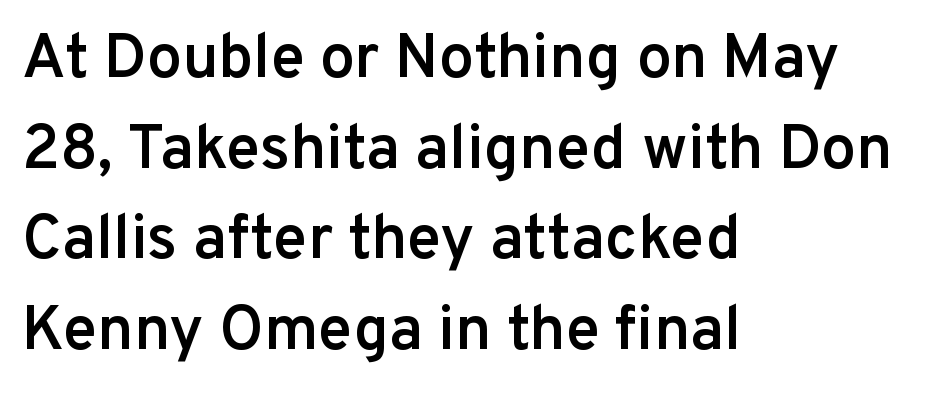
{"serif": "no", "italic": "no", "bold": "semi", "weight": "semibold", "width": "normal", "stroke_contrast": "low", "x_height": "medium", "monospaced": "no", "underline": "no", "align": "left", "line_spacing": "normal", "line_spacing_ratio": 1.46, "letter_spacing": "normal", "letter_spacing_em": 0.0, "glyph_px": 62}
